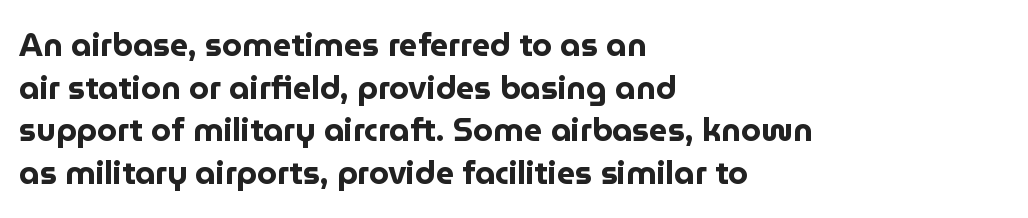
Q: Is the text bold? A: Yes.
Q: Is the text italic (slanted)? A: No, it is upright.
Q: Is the typeface a serif or a sans-serif typeface? A: Sans-serif.
Q: Is the text underlined? A: No.
Q: How is the paragraph aligned? A: Left-aligned.
Q: Is the spacing between letters normal or unusually wide? A: Normal.
Q: Is the spacing between lines tight, normal or loose? A: Normal.
Q: Width (condensed, normal, or wide)? A: Normal.
Q: Stroke contrast? A: Low.
Q: x-height? A: Medium.
Q: Monospaced? A: No.
